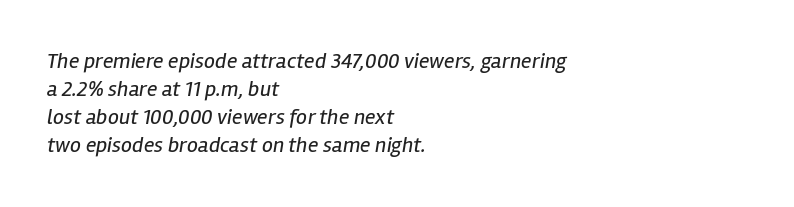
Only glyphs here, with clear space below each row. The specimen reads as italic at a glance. The passage shown stacks its lines at a standard gap. Which margin do the lines hug? The left one — the right edge is uneven. Each stroke keeps to a modest, everyday thickness or less. The face used here is rendered with its standard letterfit.
